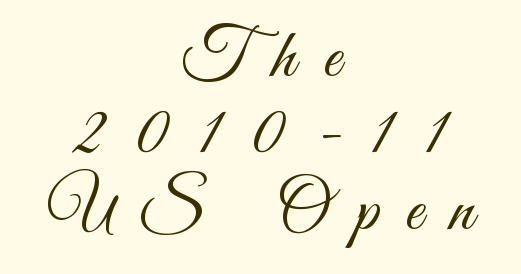
Leftover space on each line is divided equally before and after the words. The designer went with a sans here, leaving each stem footless. Very little white space separates one row of letters from the next.
